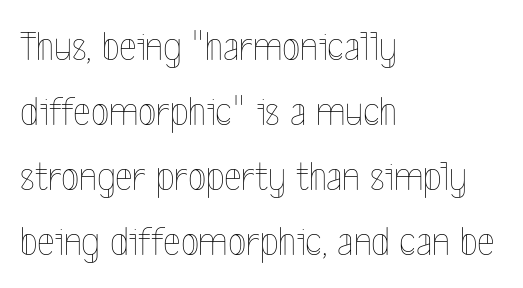
The image shows 42 px thin, condensed type, upright; set left-aligned, normal line spacing (1.55x), normal letter spacing, not underlined; a medium x-height.
